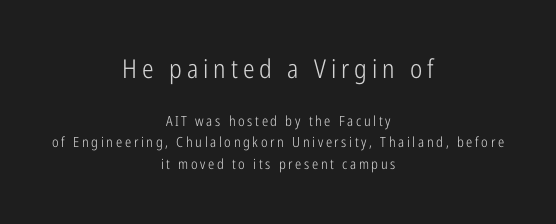
The image shows 26 px text type, upright; set centered, normal line spacing (1.54x), not underlined; the first (top) block is 1.86x larger.
